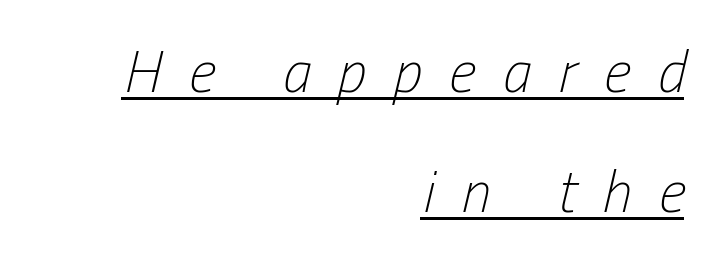
Q: Is the text bold? A: No.
Q: Is the text italic (slanted)? A: Yes, it leans right by about 13 degrees.
Q: Is the text underlined? A: Yes.
Q: How is the paragraph aligned? A: Right-aligned.
Q: Is the spacing between letters normal or unusually wide? A: Unusually wide.
Q: Is the spacing between lines tight, normal or loose? A: Loose.
Q: Width (condensed, normal, or wide)? A: Condensed.
Q: Stroke contrast? A: Low.
Q: x-height? A: Medium.
Q: Monospaced? A: No.
